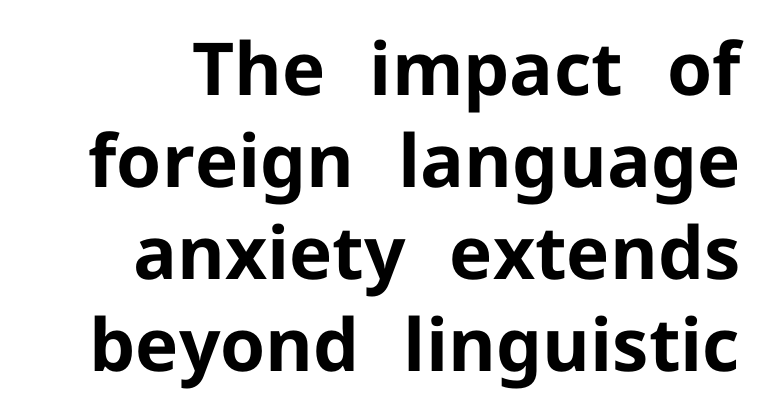
The image shows 73 px bold sans-serif type, upright; set normal line spacing (1.26x), normal letter spacing, not underlined; low stroke contrast and a medium x-height.
